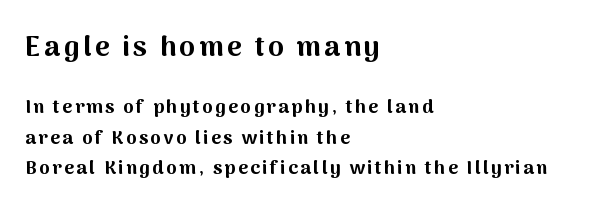
The image shows 28 px bold sans-serif type, upright; set left-aligned, normal line spacing (1.6x), not underlined; the first (top) block is 1.47x larger; medium stroke contrast and a medium x-height.
